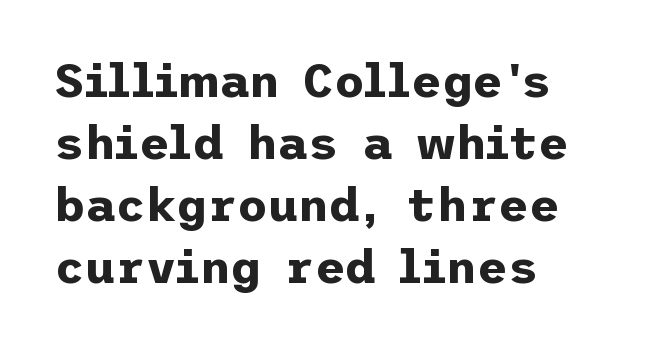
Q: Is the text bold? A: Yes.
Q: Is the text italic (slanted)? A: No, it is upright.
Q: Is the typeface a serif or a sans-serif typeface? A: Sans-serif.
Q: Is the text underlined? A: No.
Q: Is the spacing between letters normal or unusually wide? A: Normal.
Q: Is the spacing between lines tight, normal or loose? A: Normal.
Q: Width (condensed, normal, or wide)? A: Normal.
Q: Stroke contrast? A: Low.
Q: x-height? A: Medium.
